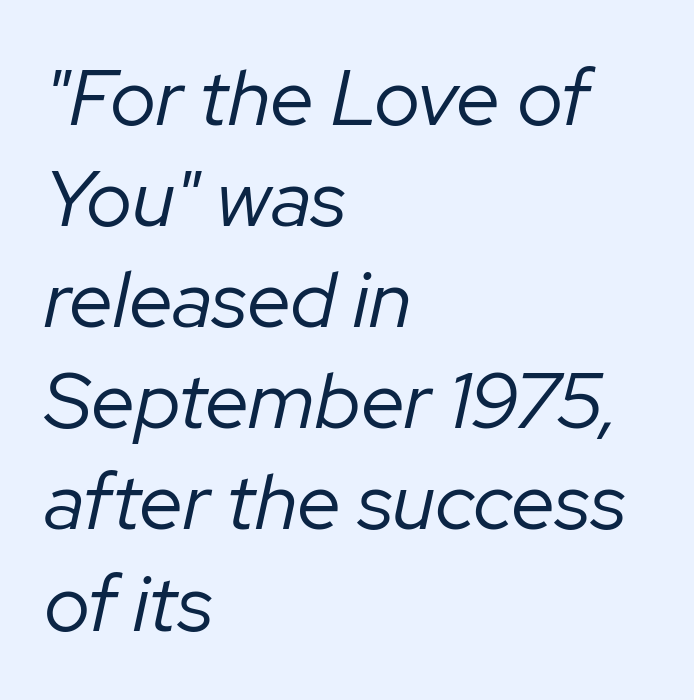
Q: Is the text bold? A: No.
Q: Is the text italic (slanted)? A: Yes, it leans right by about 12 degrees.
Q: Is the text underlined? A: No.
Q: How is the paragraph aligned? A: Left-aligned.
Q: Is the spacing between letters normal or unusually wide? A: Normal.
Q: Is the spacing between lines tight, normal or loose? A: Normal.
Q: Width (condensed, normal, or wide)? A: Normal.
Q: Stroke contrast? A: Low.
Q: x-height? A: Medium.
Q: Monospaced? A: No.
